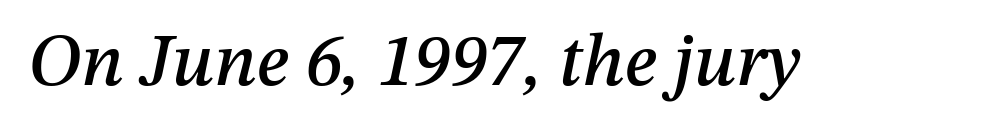
The image shows 74 px text type, italic (leaning right); set normal letter spacing, not underlined; medium stroke contrast and a medium x-height.
